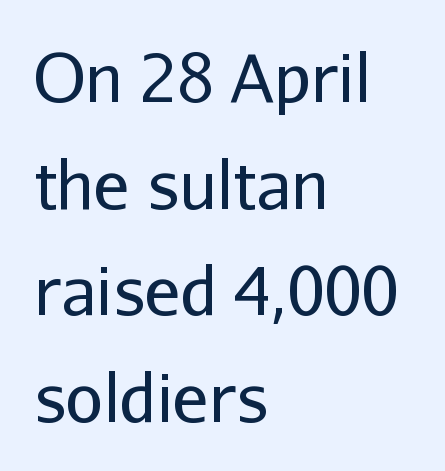
A typesetter would call this leading conventional body-copy spacing. The words here are not underlined. This sample has the flowing, uneven cadence of proportional lettering. A typesetter would call this zero additional tracking.
